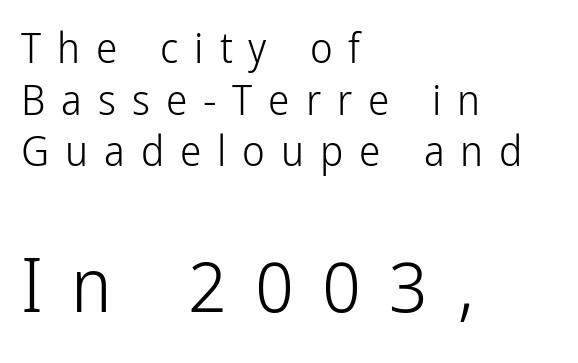
Q: Is the text bold? A: No.
Q: Is the text italic (slanted)? A: No, it is upright.
Q: Is the typeface a serif or a sans-serif typeface? A: Sans-serif.
Q: Is the text underlined? A: No.
Q: How is the paragraph aligned? A: Left-aligned.
Q: Is the spacing between letters normal or unusually wide? A: Unusually wide.
Q: Which block of text is set in a larger size, the first (top) or the second (bottom)? A: The second (bottom) one.
Q: Width (condensed, normal, or wide)? A: Condensed.
Q: Stroke contrast? A: Low.
Q: x-height? A: Medium.
Q: Monospaced? A: No.
